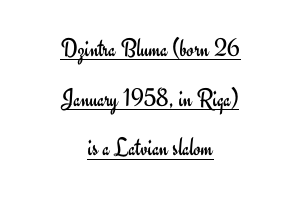
{"bold": "no", "underline": "yes", "align": "center", "line_spacing": "loose", "line_spacing_ratio": 1.91, "letter_spacing": "normal", "letter_spacing_em": 0.0, "glyph_px": 26}
